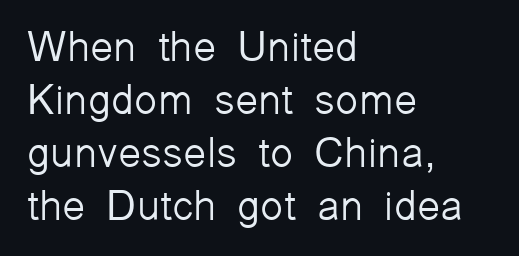
The image shows 42 px light sans-serif type, upright; set left-aligned, normal line spacing (1.26x), normal letter spacing, not underlined; low stroke contrast and a medium x-height.
